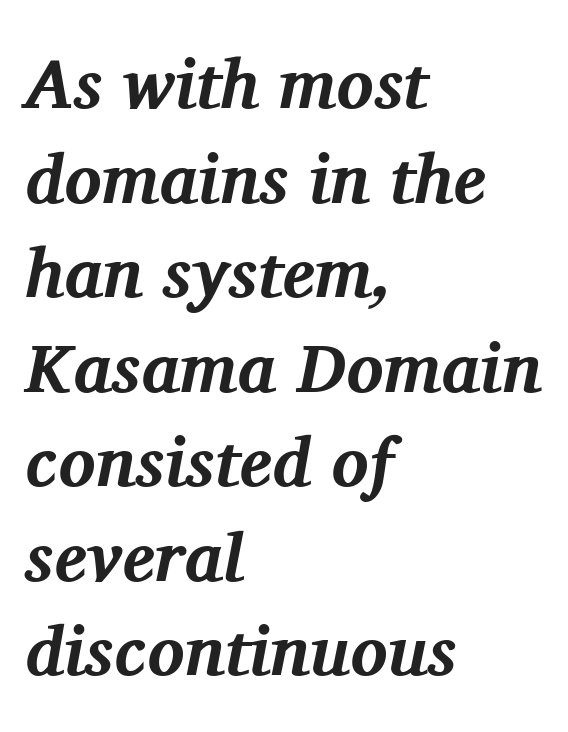
The image shows 69 px bold serif type, italic (leaning right); set left-aligned, normal line spacing (1.37x), normal letter spacing, not underlined; medium stroke contrast and a medium x-height.
